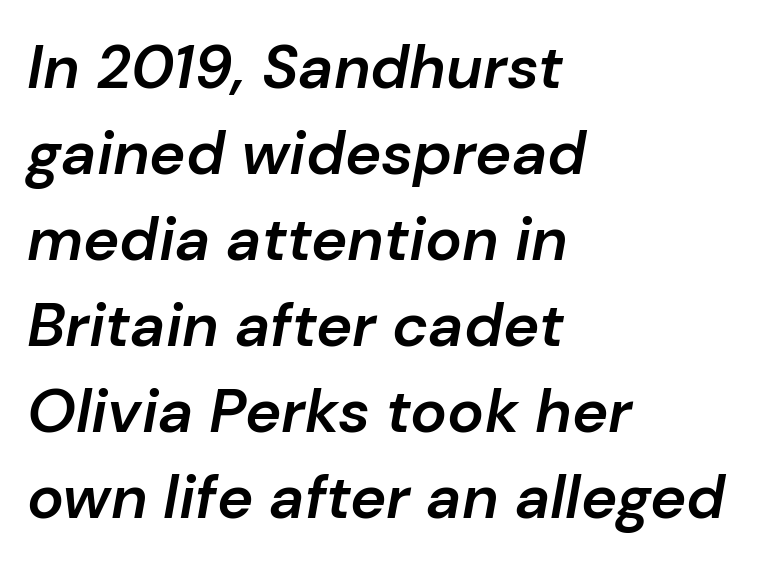
Q: Is the text bold? A: Semi-bold.
Q: Is the text italic (slanted)? A: Yes, it leans right by about 10 degrees.
Q: Is the text underlined? A: No.
Q: How is the paragraph aligned? A: Left-aligned.
Q: Is the spacing between letters normal or unusually wide? A: Normal.
Q: Is the spacing between lines tight, normal or loose? A: Normal.
Q: Width (condensed, normal, or wide)? A: Normal.
Q: Stroke contrast? A: Low.
Q: x-height? A: Medium.
Q: Monospaced? A: No.
